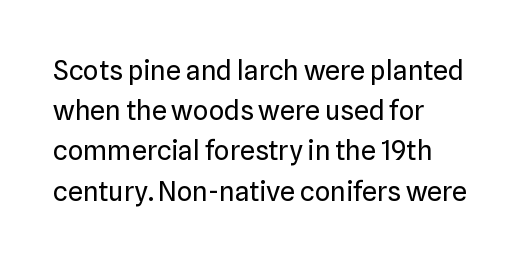
{"italic": "no", "bold": "no", "underline": "no", "align": "left", "line_spacing": "normal", "line_spacing_ratio": 1.49, "letter_spacing": "normal", "letter_spacing_em": 0.0, "glyph_px": 27}
